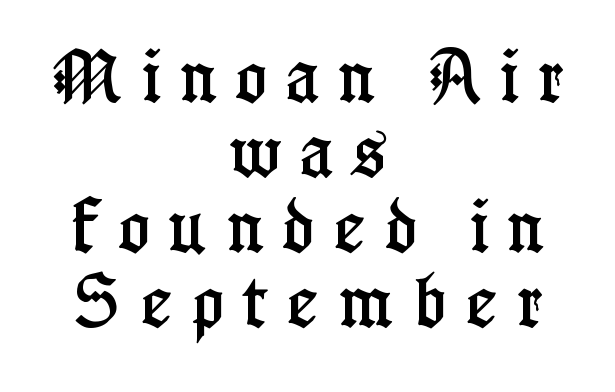
{"serif": "yes", "italic": "no", "width": "condensed", "stroke_contrast": "low", "x_height": "medium", "monospaced": "no", "underline": "no", "align": "center", "line_spacing": "normal", "line_spacing_ratio": 1.27, "letter_spacing": "wide", "letter_spacing_em": 0.33, "glyph_px": 59}
